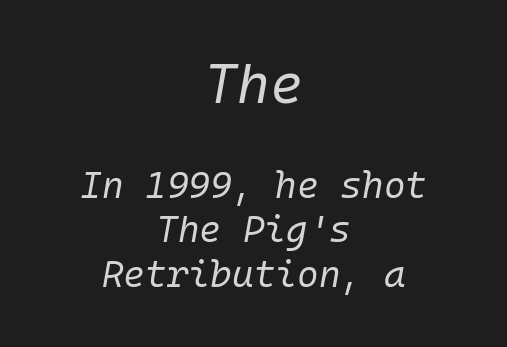
{"italic": "yes", "lean": "right", "slant_degrees": 10, "bold": "no", "weight": "regular", "width": "normal", "stroke_contrast": "low", "x_height": "medium", "monospaced": "yes", "underline": "no", "align": "center", "line_spacing_ratio": 1.2, "letter_spacing": "normal", "letter_spacing_em": 0.0, "larger_block": "first", "size_ratio": 1.51, "glyph_px": 56}
